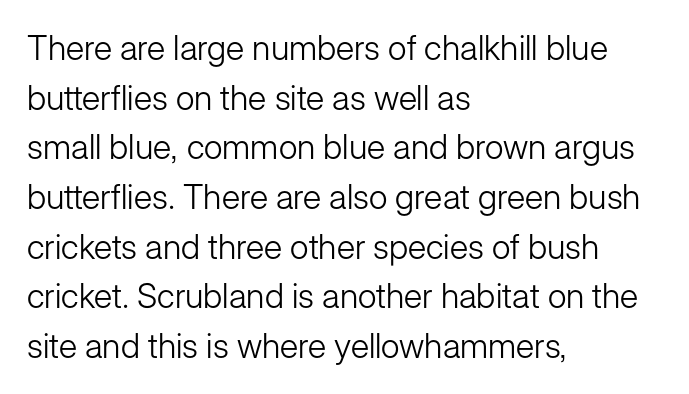
Posture: upright roman. The passage is arranged the way most books set body copy — flush left. A typesetter would label this face a sans. Do the characters align in a grid? No, the font is proportional. The passage shown stacks its lines at a standard gap.
